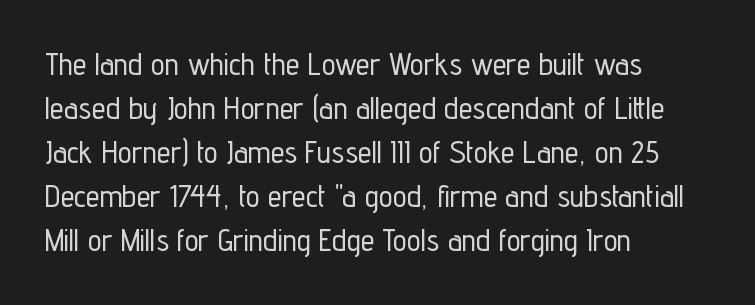
The rendering shows plain stroke endings on the letterforms — a sans-serif design. If you drew a line through each stem, it would be perfectly vertical. Here the designer chose a conventional face with non-uniform glyph widths. The lines sit at an ordinary, default distance from one another.
